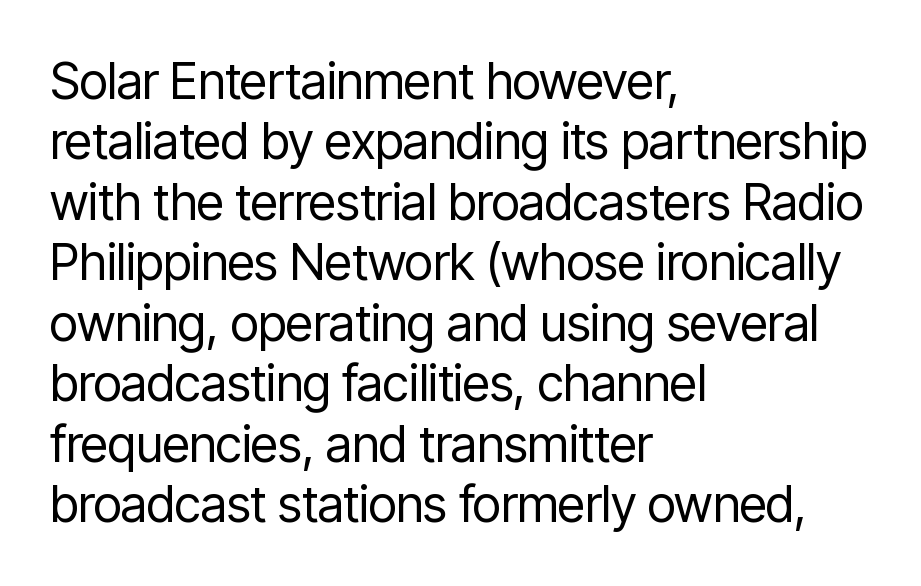
Q: Is the text bold? A: No.
Q: Is the text italic (slanted)? A: No, it is upright.
Q: Is the typeface a serif or a sans-serif typeface? A: Sans-serif.
Q: Is the text underlined? A: No.
Q: How is the paragraph aligned? A: Left-aligned.
Q: Is the spacing between letters normal or unusually wide? A: Normal.
Q: Width (condensed, normal, or wide)? A: Condensed.
Q: Stroke contrast? A: Low.
Q: x-height? A: Medium.
Q: Monospaced? A: No.
